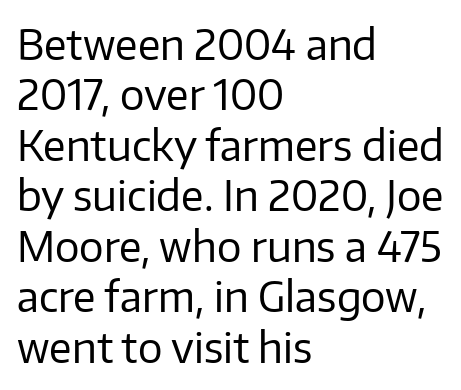
The ragged edge is on the right, which tells us the setting is flush left. The passage shown is typed in a proportional face where columns would drift. Nothing heavy about these letters — not bold at all. Vertical strokes here are truly vertical. The letters sit at their default tracking, neither squeezed nor spread. The glyphs in this specimen are sans serif.
